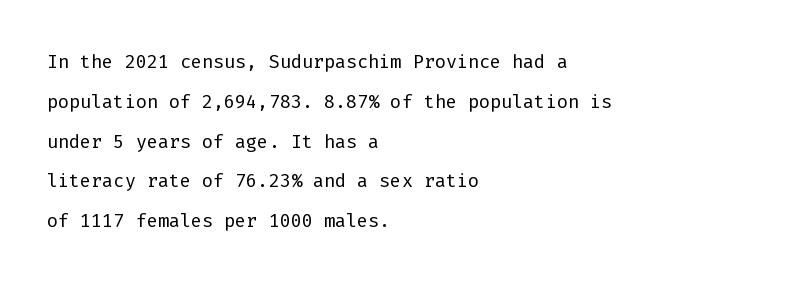
The image shows 26 px text type, upright; set left-aligned, normal line spacing (1.53x), normal letter spacing, not underlined.
